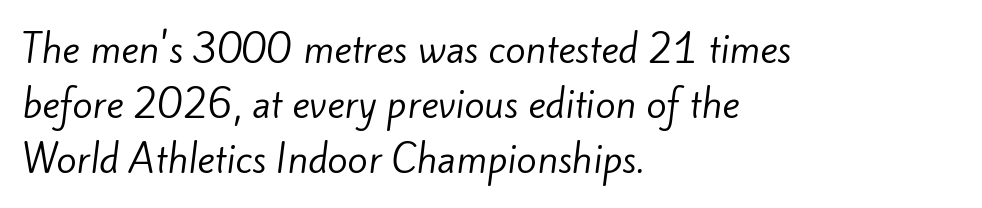
The image shows 37 px regular-weight sans-serif type; set left-aligned, normal line spacing (1.48x), normal letter spacing, not underlined; low stroke contrast and a small x-height.
